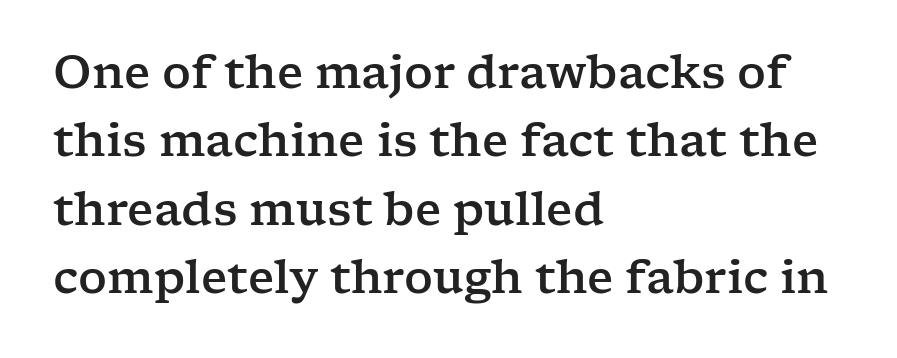
Q: Is the text italic (slanted)? A: No, it is upright.
Q: Is the typeface a serif or a sans-serif typeface? A: Serif.
Q: Is the text underlined? A: No.
Q: How is the paragraph aligned? A: Left-aligned.
Q: Is the spacing between letters normal or unusually wide? A: Normal.
Q: Is the spacing between lines tight, normal or loose? A: Normal.
Q: Width (condensed, normal, or wide)? A: Wide.
Q: Stroke contrast? A: Low.
Q: x-height? A: Medium.
Q: Monospaced? A: No.
